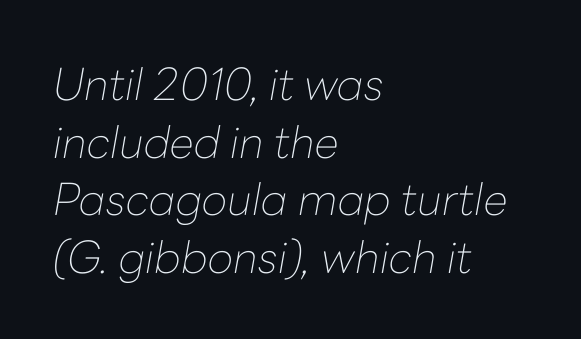
Observe the ordinary spacing: letters are neighbours, not strangers. The lines sit at an ordinary, default distance from one another. A typesetter would mark this as italic. The rendering anchors every line to the left-hand side.
